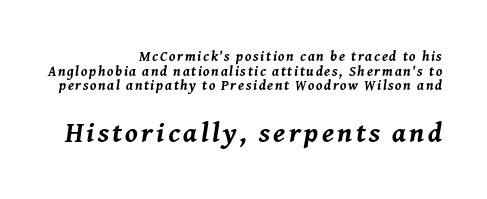
Is the block centered? No — it sits flush against the right margin. The specimen omits any rule beneath the text block's lines. The typography opts for an oblique posture over an upright one. Is the type bold? Yes — the strokes are clearly thick and heavy. Successive baselines arrive quickly, one right under another.
